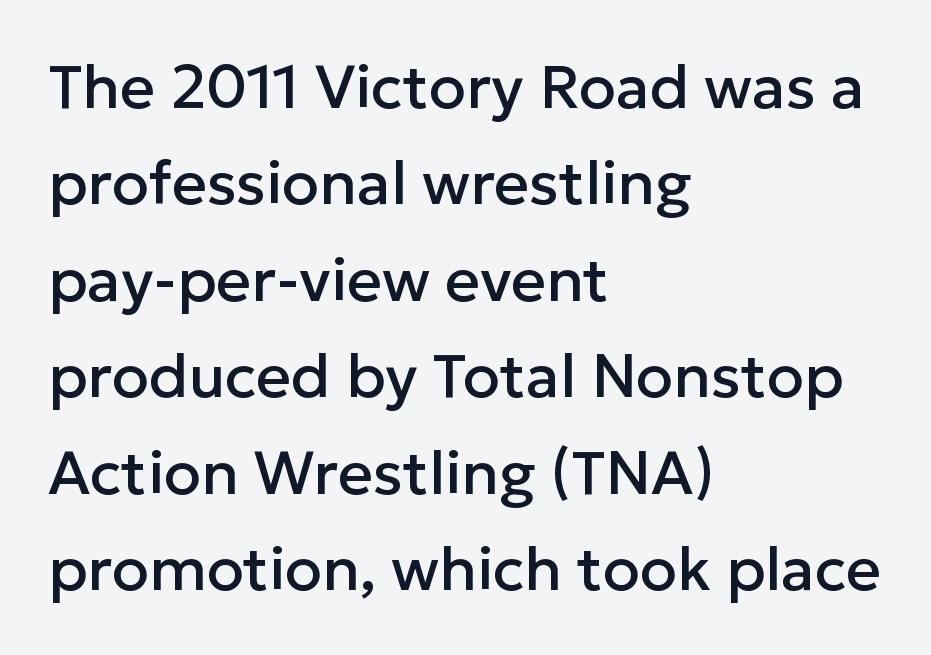
If you drew a line through each stem, it would be perfectly vertical. Line spacing here is normal. Default kerning and tracking; the words read as compact shapes. The face used here is proportionally spaced, like ordinary book or web type. You can tell from the bare stems that sans-serif type was used.
